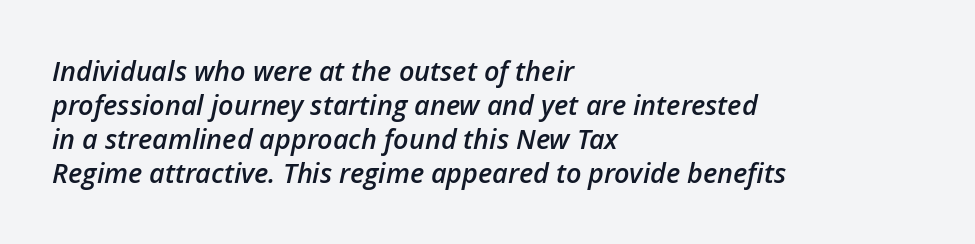
How would I describe the line gaps? Plain and ordinary. The font is running at a semibold setting, under full bold. This rendering leaves character spacing at its baseline value. The glyphs are unaccompanied by any horizontal stroke below them. Where is the straight margin? On the left.
